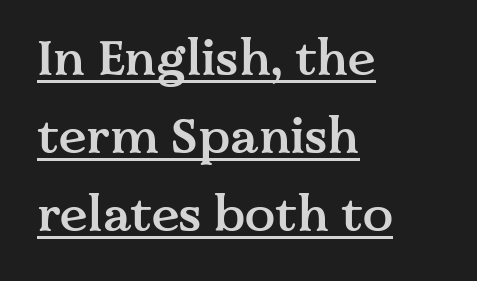
This sample uses an upright cut, with every glyph sitting square on the baseline. Caption: lettering with a line underneath. In terms of letterspacing, this is plain default setting. Regarding leading, the lines here are spaced in the standard way.
